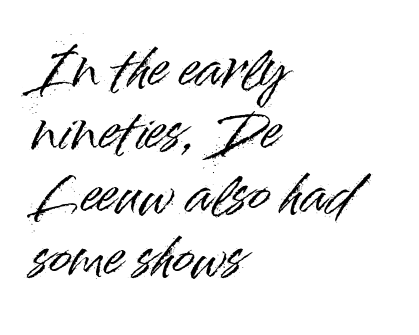
The image shows 52 px sans-serif type; set left-aligned, line spacing 1.21x, normal letter spacing, not underlined; high stroke contrast and a small x-height.
